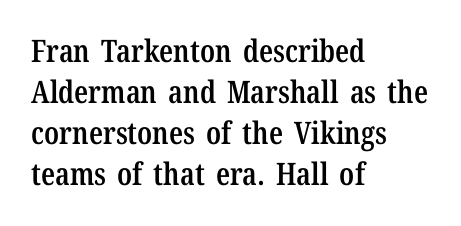
The image shows 31 px semibold, condensed serif type, upright; set left-aligned, normal line spacing (1.32x), normal letter spacing, not underlined; low stroke contrast and a medium x-height.
